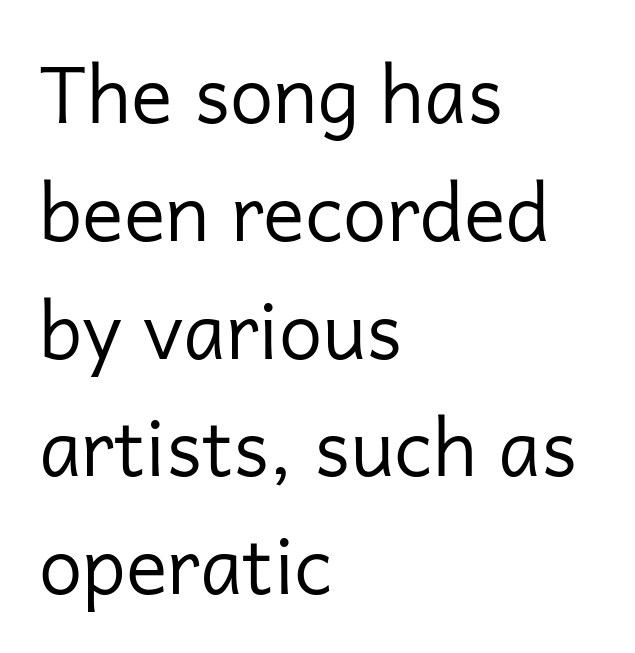
Each letter's strokes conclude bluntly, with no projecting serifs. Think of a printed novel: that variable character pitch is what you see here. Check the space under the baseline: it is left empty. If you drew a line through each stem, it would be perfectly vertical. These lines sit exactly where default settings would place them.
